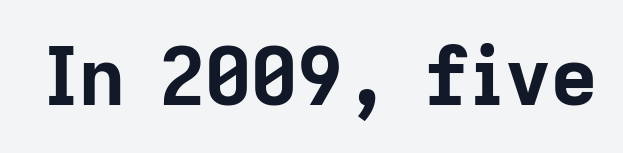
The image shows 80 px bold sans-serif type, upright; set normal letter spacing, not underlined; low stroke contrast and a medium x-height.
